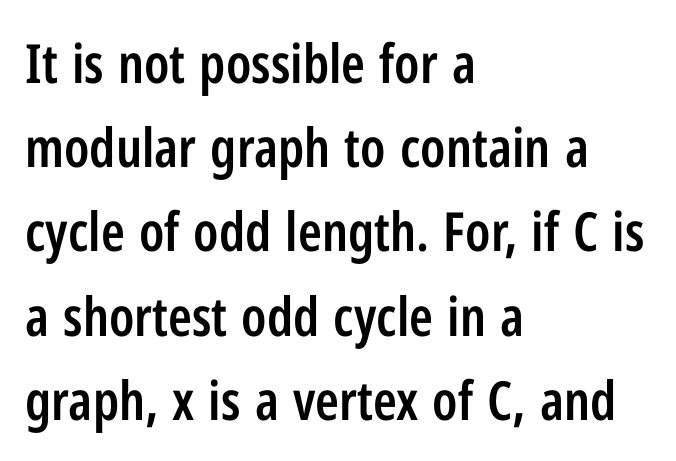
The image shows 54 px semibold, condensed sans-serif type, upright; set left-aligned, normal line spacing (1.56x), normal letter spacing, not underlined; low stroke contrast and a medium x-height.
